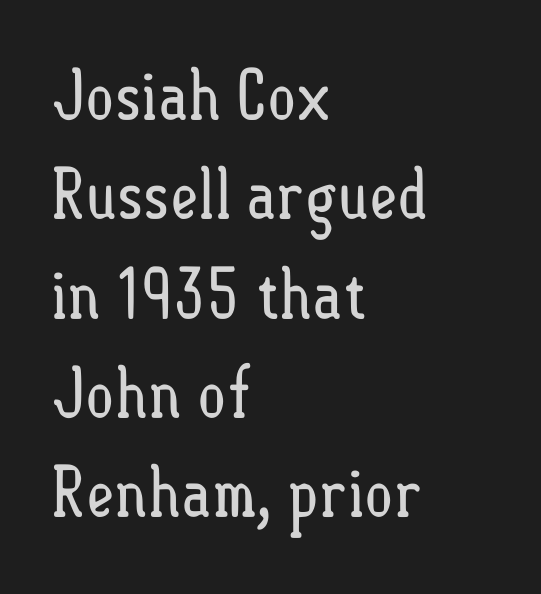
Designer's note — italics off, roman on. Summary of vertical rhythm: regular, with standard interline spacing. Each stroke keeps to a modest, everyday thickness or less. Look at the tracking — it's just the regular setting, nothing added. Descender tails drop into unmarked territory.
